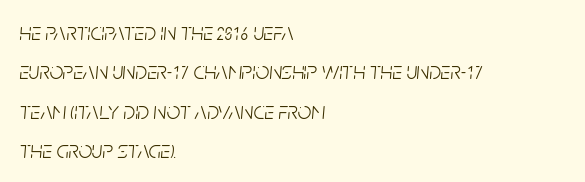
The image shows 24 px text type, italic (leaning right); set left-aligned, normal line spacing (1.64x), normal letter spacing, not underlined.
